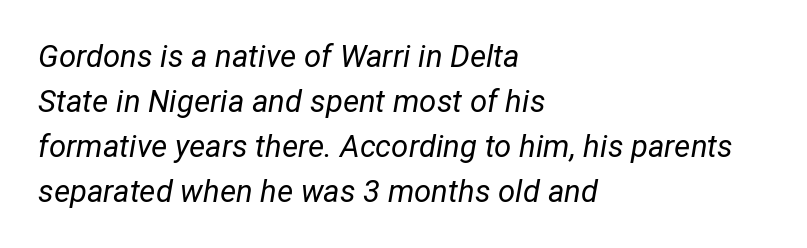
The line-height multiplier appears to be the usual default. Nobody touched the tracking dial on this one. No extra ink here — the face is not bold. Looks like regular typesetting: each glyph gets only the width it needs. This rendering uses left alignment, leaving the right contour irregular. Rule under the text: the space is simply empty.
